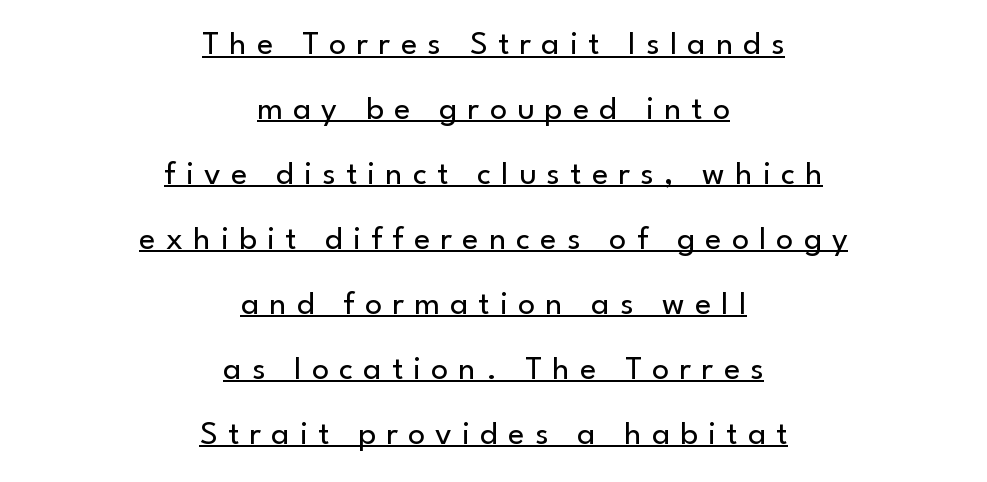
{"serif": "no", "italic": "no", "bold": "no", "weight": "regular", "width": "normal", "stroke_contrast": "low", "x_height": "small", "monospaced": "no", "underline": "yes", "align": "center", "line_spacing": "loose", "line_spacing_ratio": 1.91, "letter_spacing": "wide", "letter_spacing_em": 0.3, "glyph_px": 34}
